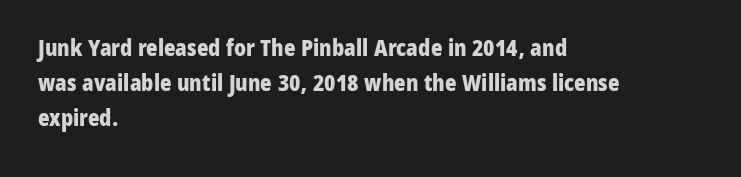
Every row of glyphs begins at an identical x-position on the left. Each word holds together tightly as a unit, with standard inter-letter gaps. What's the leading like? Ordinary, nothing unusual. Nope, not italic — everything's standing straight. The space directly below the letters is spotless.
